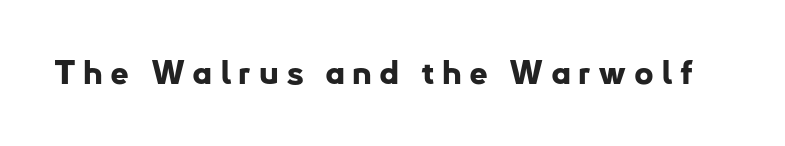
Unlike a traditional serif, this face leaves its strokes unadorned. Someone cranked the tracking dial way up on this one. How heavy is the stroke? Heavy — this is a bold. A typesetter would call this proportional, since set widths differ per character. Style check: upright. Underline: absent.
